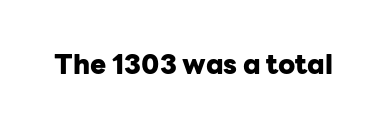
What stands out about the letter spacing? Nothing — it is the standard amount. No italicization has been applied; the sample stays upright. The gap between lines stays unmarked. Thick stems and heavy bowls — unmistakably bold.
